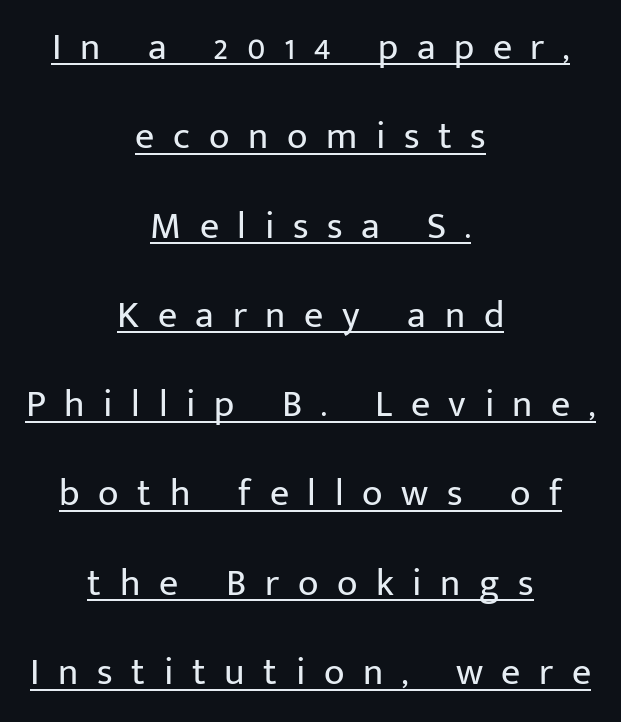
{"serif": "no", "italic": "no", "bold": "no", "weight": "regular", "width": "normal", "stroke_contrast": "low", "x_height": "medium", "monospaced": "no", "underline": "yes", "align": "center", "line_spacing": "loose", "line_spacing_ratio": 2.35, "letter_spacing": "wide", "letter_spacing_em": 0.49, "glyph_px": 38}
